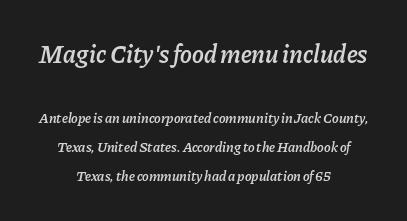
The image shows 25 px text type, italic (leaning right); set centered, loose line spacing (2.07x), normal letter spacing, not underlined; the first (top) block is 1.79x larger.
